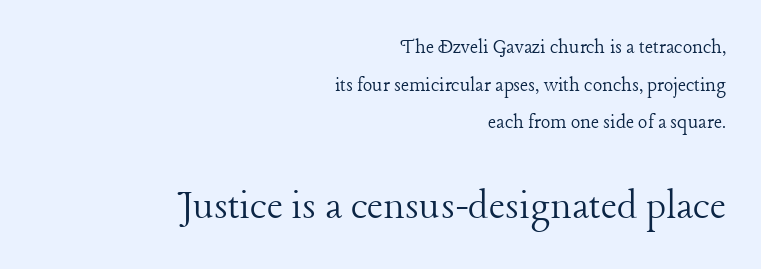
Q: Is the text bold? A: No.
Q: Is the text italic (slanted)? A: No, it is upright.
Q: Is the typeface a serif or a sans-serif typeface? A: Serif.
Q: Is the text underlined? A: No.
Q: How is the paragraph aligned? A: Right-aligned.
Q: Is the spacing between letters normal or unusually wide? A: Normal.
Q: Which block of text is set in a larger size, the first (top) or the second (bottom)? A: The second (bottom) one.
Q: Width (condensed, normal, or wide)? A: Normal.
Q: Stroke contrast? A: Low.
Q: x-height? A: Medium.
Q: Monospaced? A: No.
